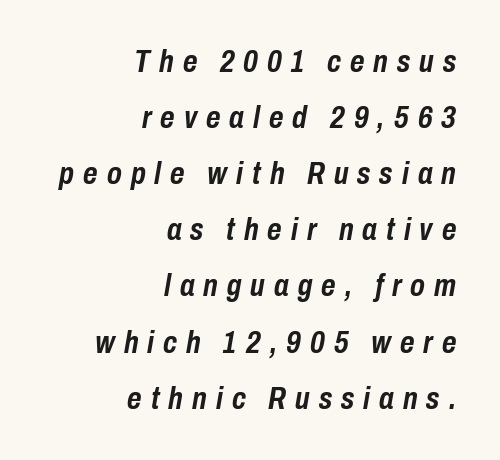
Italic? Definitely — the glyphs are oblique. Caption: expanded tracking, letters set apart. Notice how thick the strokes are: this is what a full bold looks like. Quick note: underline off.
